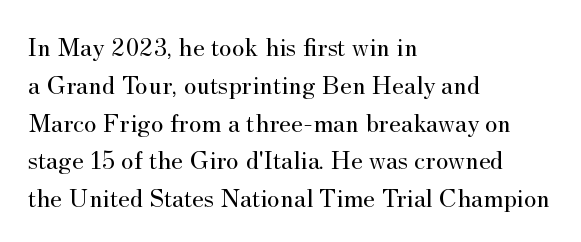
Q: Is the text bold? A: No.
Q: Is the text italic (slanted)? A: No, it is upright.
Q: Is the text underlined? A: No.
Q: How is the paragraph aligned? A: Left-aligned.
Q: Is the spacing between letters normal or unusually wide? A: Normal.
Q: Is the spacing between lines tight, normal or loose? A: Normal.
